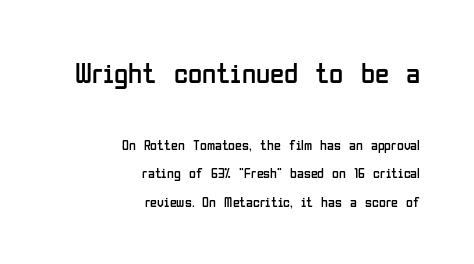
{"serif": "no", "italic": "no", "bold": "no", "weight": "regular", "width": "condensed", "stroke_contrast": "low", "x_height": "medium", "monospaced": "no", "underline": "no", "align": "right", "line_spacing": "loose", "line_spacing_ratio": 2.03, "letter_spacing": "normal", "letter_spacing_em": 0.0, "larger_block": "first", "size_ratio": 2.07, "glyph_px": 29}
